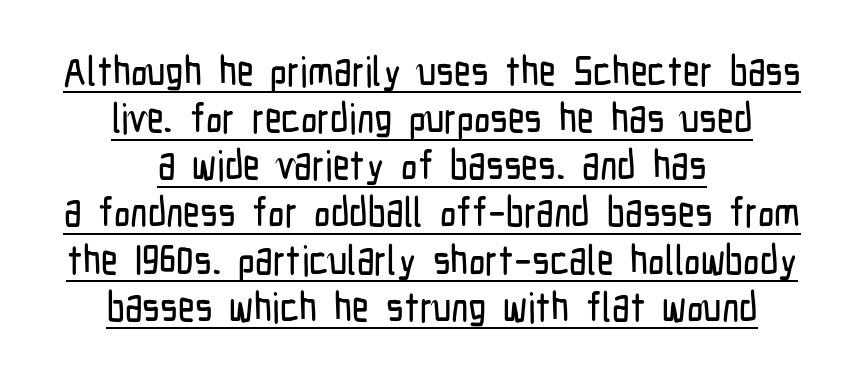
The image shows 41 px condensed sans-serif type, upright; set centered, tight line spacing (1.15x), normal letter spacing, underlined; low stroke contrast and a medium x-height.
